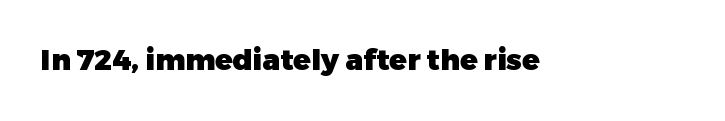
The image shows 29 px heavy sans-serif type, upright; set normal letter spacing, not underlined; low stroke contrast and a medium x-height.
